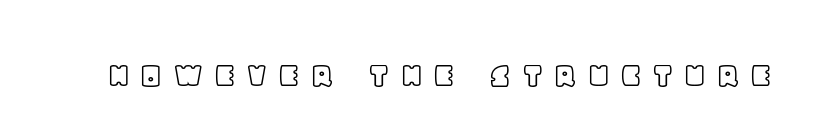
The image shows 38 px text type, upright; set unusually wide letter spacing (+0.23 em), not underlined; a large x-height.
